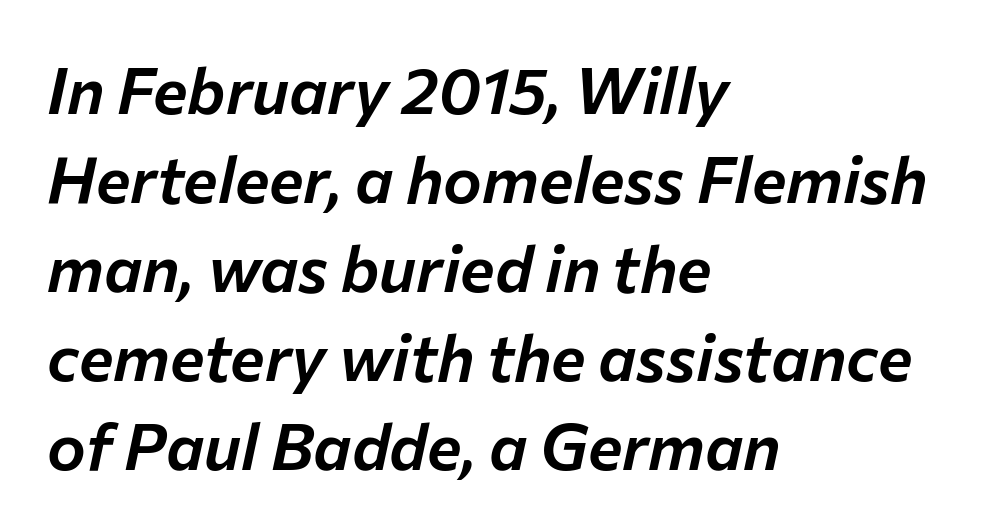
Q: Is the text italic (slanted)? A: Yes, it leans right by about 12 degrees.
Q: Is the text underlined? A: No.
Q: How is the paragraph aligned? A: Left-aligned.
Q: Is the spacing between letters normal or unusually wide? A: Normal.
Q: Is the spacing between lines tight, normal or loose? A: Normal.
Q: Width (condensed, normal, or wide)? A: Normal.
Q: Stroke contrast? A: Low.
Q: x-height? A: Medium.
Q: Monospaced? A: No.
